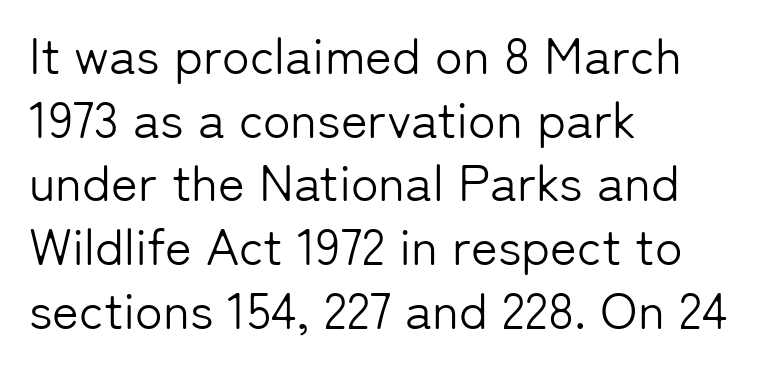
The passage shown is not underscored anywhere. These lines stack with their left ends in a neat column. These glyphs show unthickened strokes, regular width or finer. A sans-serif font was chosen for this passage. Rows of type keep a routine distance in the vertical direction.
